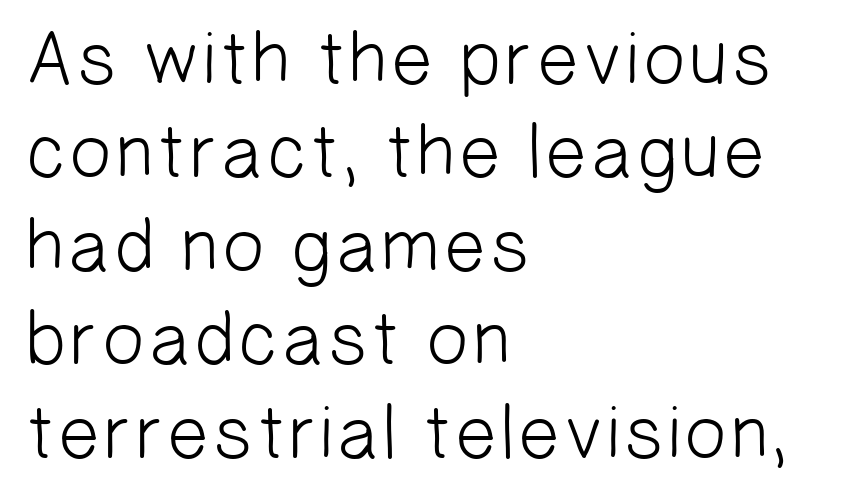
I'd call this a sans setting — the letters go barefoot. Is this a fixed-width face? No — the glyphs have proportional, varying widths. Layout note: lines flush left. The passage shown is not underscored anywhere.
